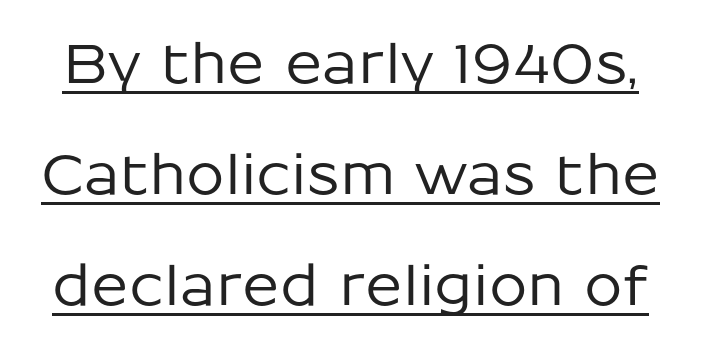
These lines keep a tight, regular rhythm from letter to letter. The string is rendered with underlining switched on. Think of a printed novel: that variable character pitch is what you see here. I'd call this a sans setting — the letters go barefoot. This block would shrink considerably if given ordinary leading; it's expanded now.
